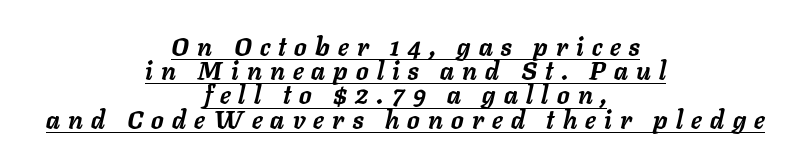
The image shows 25 px bold type, italic (leaning right); set centered, tight line spacing (0.97x), unusually wide letter spacing (+0.33 em), underlined.
